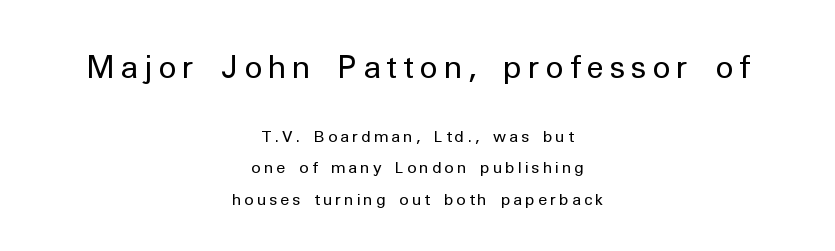
{"serif": "no", "italic": "no", "bold": "no", "weight": "regular", "width": "normal", "stroke_contrast": "low", "x_height": "medium", "monospaced": "no", "underline": "no", "align": "center", "line_spacing": "loose", "line_spacing_ratio": 1.95, "larger_block": "first", "size_ratio": 1.94, "glyph_px": 31}
